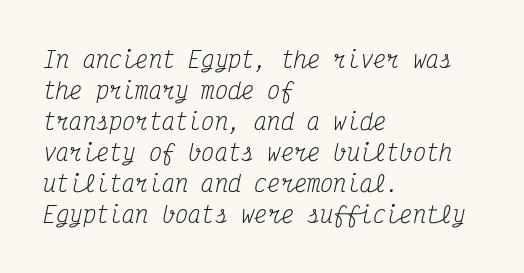
{"italic": "yes", "lean": "right", "slant_degrees": 12, "bold": "no", "underline": "no", "align": "left", "line_spacing": "normal", "line_spacing_ratio": 1.41, "letter_spacing": "normal", "letter_spacing_em": 0.0, "glyph_px": 22}
